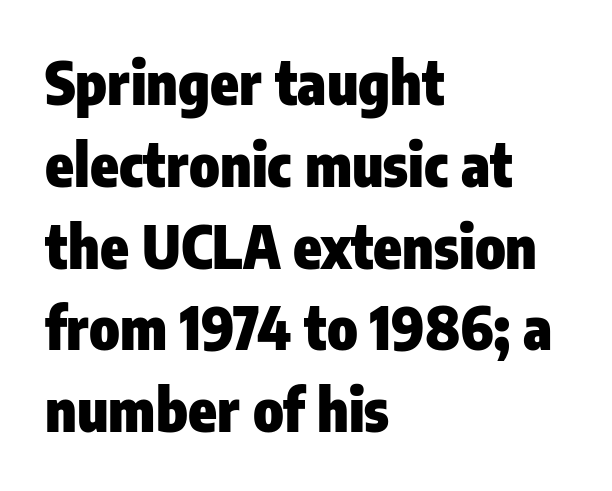
Each row of text sits above clean, open space. In terms of letterspacing, this is plain default setting. You'd pick this weight for a headline — it's a proper bold. All the whitespace from short lines collects on the right. Typographically, this falls in the sans-serif category. This sample has the flowing, uneven cadence of proportional lettering.
